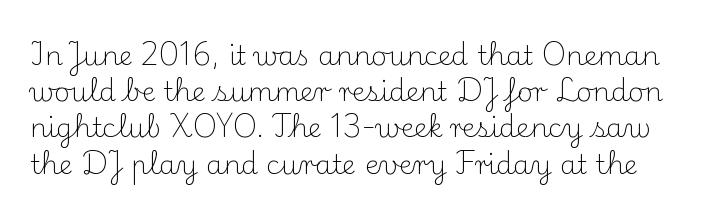
Q: Is the text bold? A: No.
Q: Is the text italic (slanted)? A: No, it is upright.
Q: Is the text underlined? A: No.
Q: Is the spacing between letters normal or unusually wide? A: Normal.
Q: Is the spacing between lines tight, normal or loose? A: Normal.
